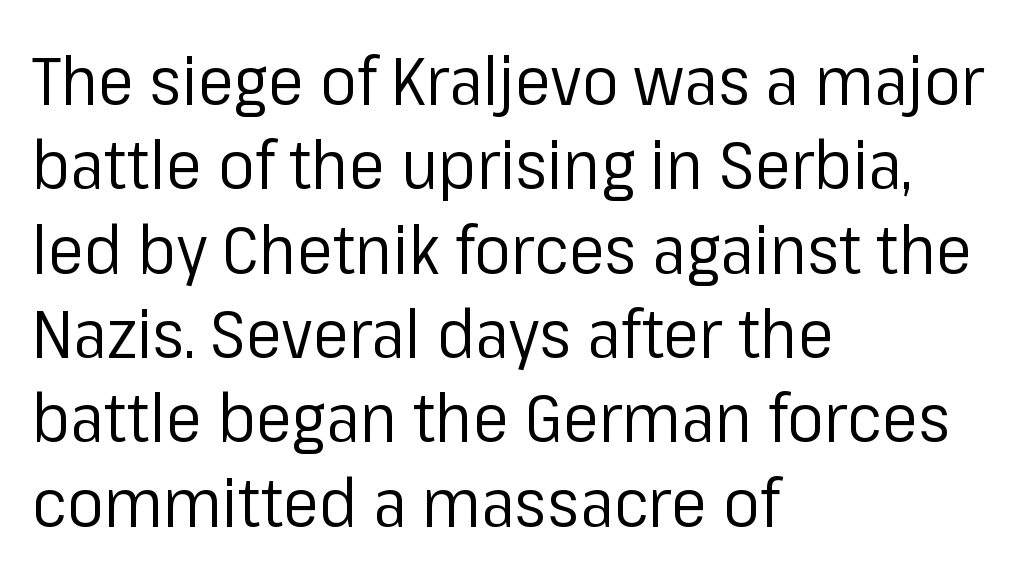
The image shows 68 px regular-weight sans-serif type, upright; set left-aligned, line spacing 1.24x, normal letter spacing, not underlined; low stroke contrast and a medium x-height.
